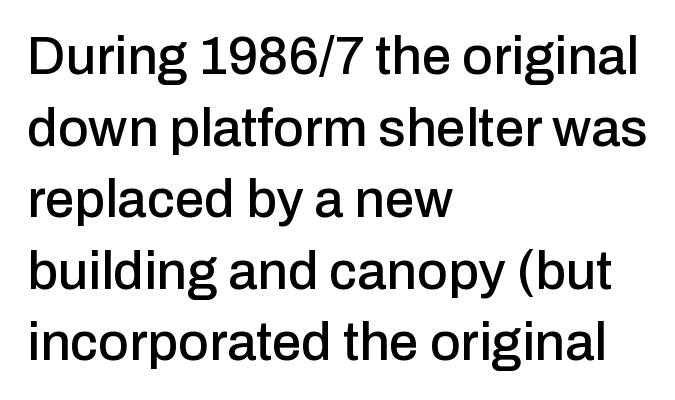
Q: Is the text italic (slanted)? A: No, it is upright.
Q: Is the typeface a serif or a sans-serif typeface? A: Sans-serif.
Q: Is the text underlined? A: No.
Q: How is the paragraph aligned? A: Left-aligned.
Q: Is the spacing between letters normal or unusually wide? A: Normal.
Q: Is the spacing between lines tight, normal or loose? A: Normal.
Q: Width (condensed, normal, or wide)? A: Normal.
Q: Stroke contrast? A: Low.
Q: x-height? A: Medium.
Q: Monospaced? A: No.
